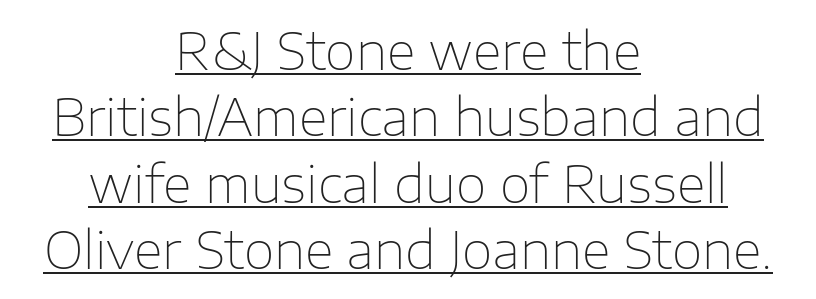
The whitespace from short lines is split evenly between both sides. The typeface chosen for these lines omits serifs. The leading is moderate, giving the passage an even texture. Quick note: not italic, upright. Words appear dense and cohesive because spacing is normal. Ink coverage per letter is moderate at most.
